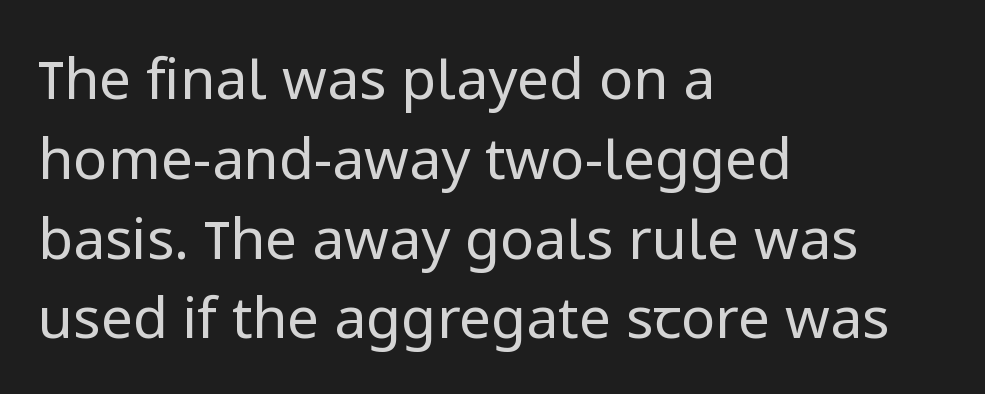
{"serif": "no", "italic": "no", "bold": "no", "weight": "regular", "width": "normal", "stroke_contrast": "low", "x_height": "medium", "monospaced": "no", "underline": "no", "align": "left", "line_spacing": "normal", "line_spacing_ratio": 1.4, "letter_spacing": "normal", "letter_spacing_em": 0.0, "glyph_px": 57}
